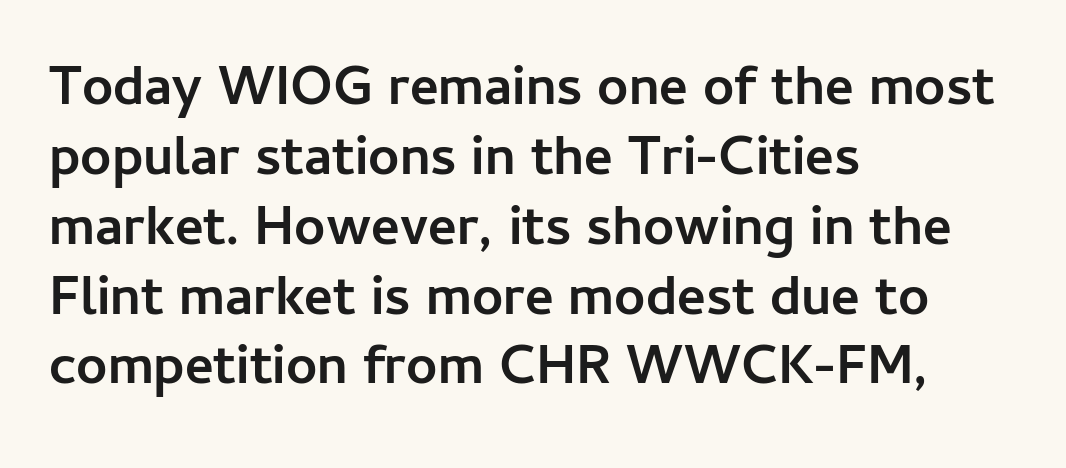
Q: Is the text bold? A: Yes.
Q: Is the text italic (slanted)? A: No, it is upright.
Q: Is the typeface a serif or a sans-serif typeface? A: Sans-serif.
Q: Is the text underlined? A: No.
Q: How is the paragraph aligned? A: Left-aligned.
Q: Is the spacing between letters normal or unusually wide? A: Normal.
Q: Is the spacing between lines tight, normal or loose? A: Normal.
Q: Width (condensed, normal, or wide)? A: Normal.
Q: Stroke contrast? A: Low.
Q: x-height? A: Medium.
Q: Monospaced? A: No.
